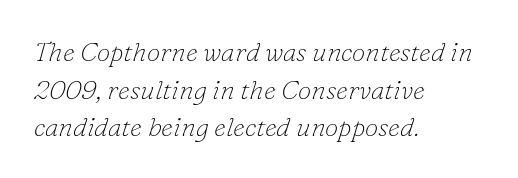
Q: Is the text bold? A: No.
Q: Is the text italic (slanted)? A: Yes, it leans right by about 16 degrees.
Q: Is the text underlined? A: No.
Q: How is the paragraph aligned? A: Left-aligned.
Q: Is the spacing between letters normal or unusually wide? A: Normal.
Q: Is the spacing between lines tight, normal or loose? A: Normal.
